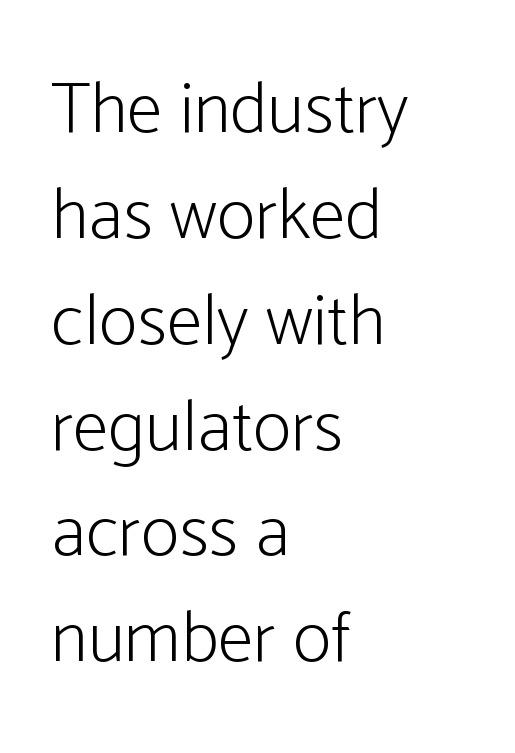
The designer left line spacing at the default. The font family rendered here belongs to the sans-serif group. Nobody touched the tracking dial on this one. Leftover space on each line is placed entirely after the last word.
